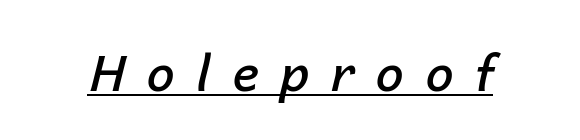
{"italic": "yes", "lean": "right", "slant_degrees": 14, "bold": "semi", "weight": "semibold", "width": "normal", "stroke_contrast": "low", "x_height": "medium", "monospaced": "no", "underline": "yes", "letter_spacing": "wide", "letter_spacing_em": 0.43, "glyph_px": 50}
